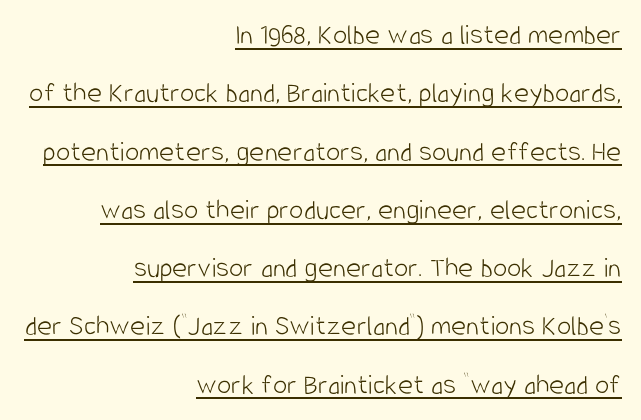
{"serif": "no", "italic": "no", "bold": "no", "weight": "light", "width": "condensed", "stroke_contrast": "low", "x_height": "large", "monospaced": "no", "underline": "yes", "align": "right", "line_spacing": "loose", "line_spacing_ratio": 2.01, "letter_spacing": "normal", "letter_spacing_em": 0.0, "glyph_px": 29}
